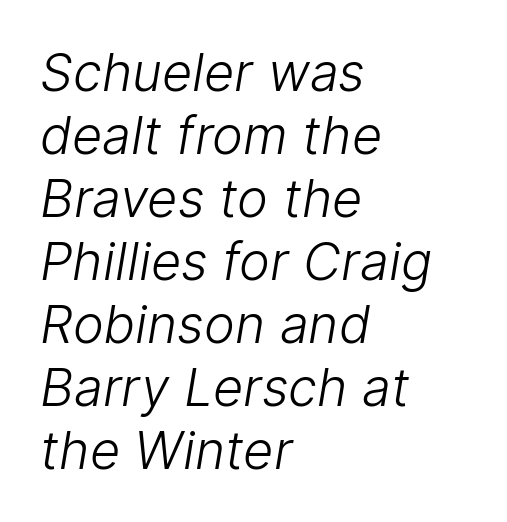
{"serif": "no", "bold": "no", "weight": "light", "width": "normal", "stroke_contrast": "low", "x_height": "medium", "monospaced": "no", "underline": "no", "align": "left", "line_spacing_ratio": 1.21, "letter_spacing": "normal", "letter_spacing_em": 0.0, "glyph_px": 52}
